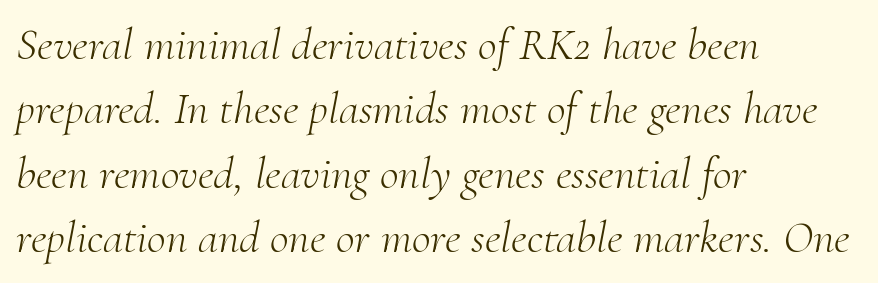
The image shows 46 px light serif type, italic (leaning right); set left-aligned, normal line spacing (1.4x), normal letter spacing, not underlined; medium stroke contrast and a small x-height.
